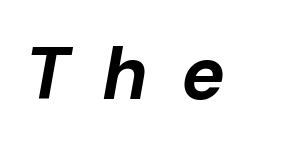
Glyph-to-glyph distance is far greater than everyday printed text. You can tell it's italic because the verticals aren't actually vertical. The foot of each line stays bare and open. The face used here is proportionally spaced, like ordinary book or web type.
